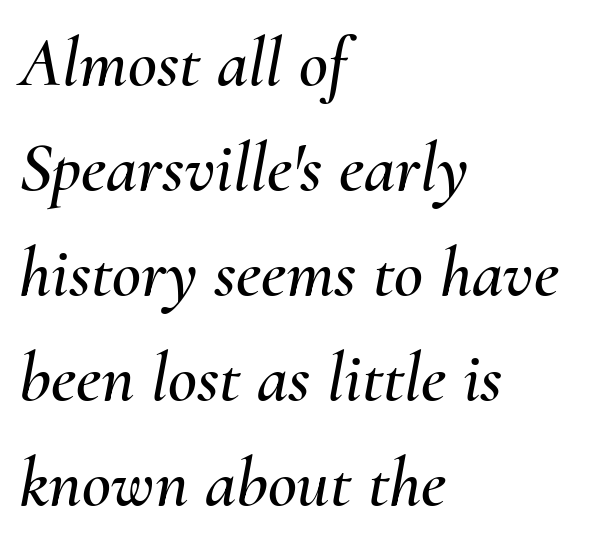
{"italic": "yes", "lean": "right", "slant_degrees": 10, "width": "normal", "stroke_contrast": "medium", "x_height": "small", "monospaced": "no", "underline": "no", "align": "left", "line_spacing": "normal", "line_spacing_ratio": 1.48, "letter_spacing": "normal", "letter_spacing_em": 0.0, "glyph_px": 71}
